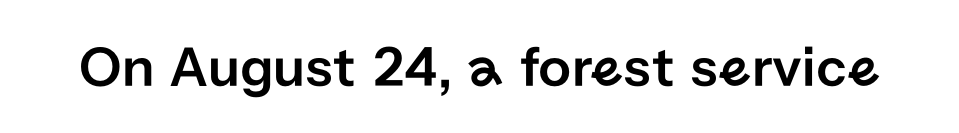
Q: Is the text italic (slanted)? A: No, it is upright.
Q: Is the typeface a serif or a sans-serif typeface? A: Sans-serif.
Q: Is the text underlined? A: No.
Q: Is the spacing between letters normal or unusually wide? A: Normal.
Q: Width (condensed, normal, or wide)? A: Normal.
Q: Stroke contrast? A: Low.
Q: x-height? A: Medium.
Q: Monospaced? A: No.
